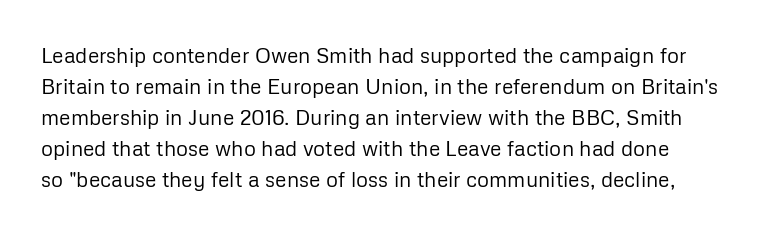
No chunkiness to these letters — they're not bold. The area under the type is left untouched. This rendering uses left alignment, leaving the right contour irregular. The font's upright variant was chosen for this text. Compared with typical body copy, the letter spacing here is the same.
